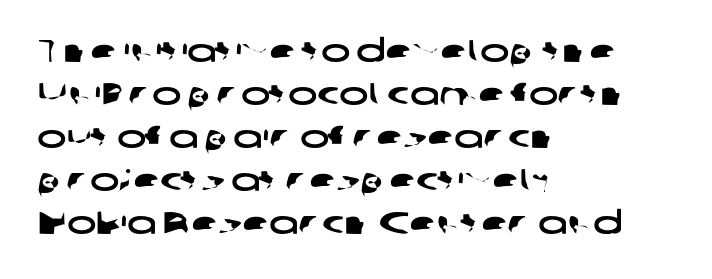
Is this a fixed-width face? No — the glyphs have proportional, varying widths. Regular leading. The string is rendered with underlining switched off. Spacing between characters is what you'd get straight out of the box. Each letter's strokes conclude bluntly, with no projecting serifs.
